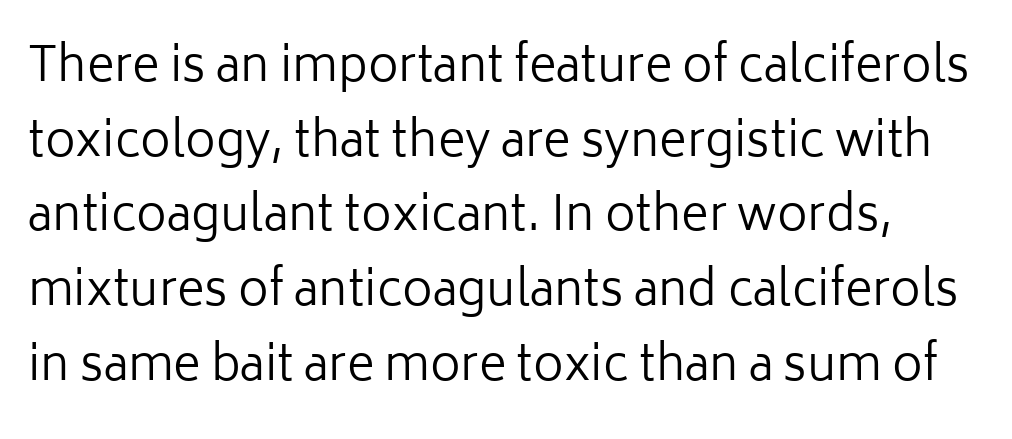
Q: Is the text bold? A: No.
Q: Is the text italic (slanted)? A: No, it is upright.
Q: Is the typeface a serif or a sans-serif typeface? A: Sans-serif.
Q: Is the text underlined? A: No.
Q: Is the spacing between letters normal or unusually wide? A: Normal.
Q: Is the spacing between lines tight, normal or loose? A: Normal.
Q: Width (condensed, normal, or wide)? A: Normal.
Q: Stroke contrast? A: Low.
Q: x-height? A: Medium.
Q: Monospaced? A: No.
